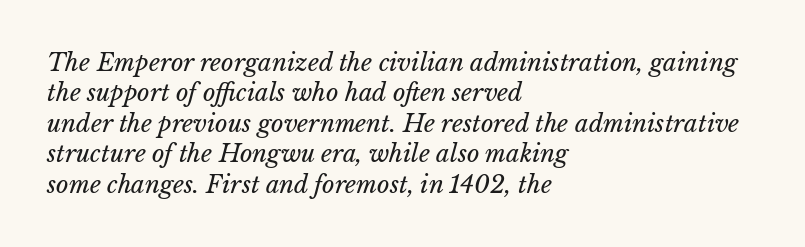
{"italic": "yes", "lean": "right", "slant_degrees": 15, "bold": "no", "underline": "no", "align": "left", "line_spacing": "normal", "line_spacing_ratio": 1.27, "letter_spacing": "normal", "letter_spacing_em": 0.0, "glyph_px": 24}
